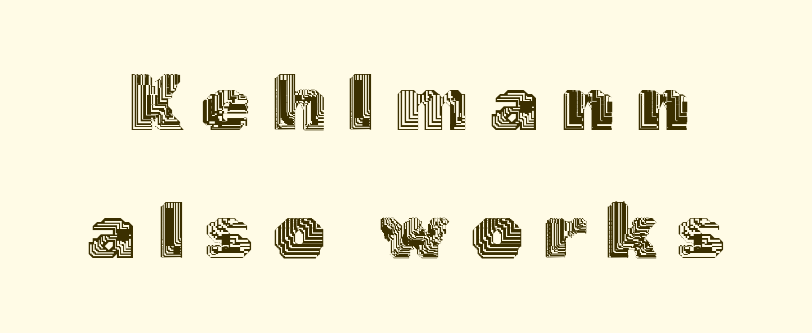
{"italic": "no", "width": "normal", "x_height": "medium", "monospaced": "no", "underline": "no", "line_spacing": "normal", "line_spacing_ratio": 1.6, "letter_spacing": "wide", "letter_spacing_em": 0.26, "glyph_px": 80}
